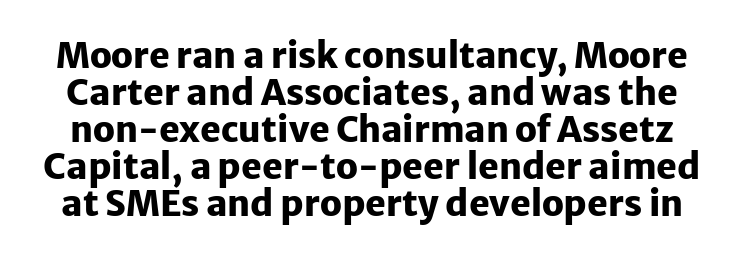
Q: Is the text bold? A: Yes.
Q: Is the text italic (slanted)? A: No, it is upright.
Q: Is the typeface a serif or a sans-serif typeface? A: Sans-serif.
Q: Is the text underlined? A: No.
Q: Is the spacing between letters normal or unusually wide? A: Normal.
Q: Is the spacing between lines tight, normal or loose? A: Tight.
Q: Width (condensed, normal, or wide)? A: Normal.
Q: Stroke contrast? A: Low.
Q: x-height? A: Medium.
Q: Monospaced? A: No.
